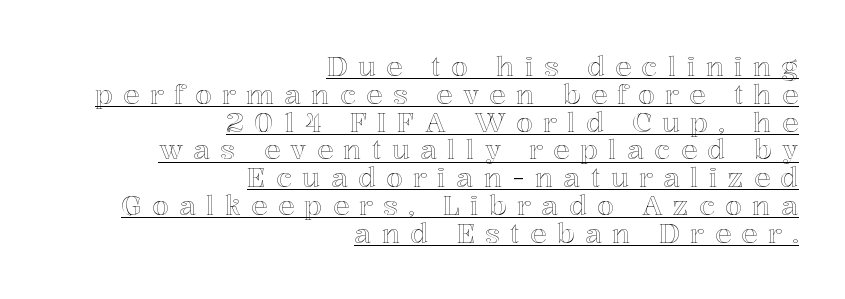
The image shows 27 px text type, upright; set right-aligned, tight line spacing (1.03x), unusually wide letter spacing (+0.38 em), underlined.
